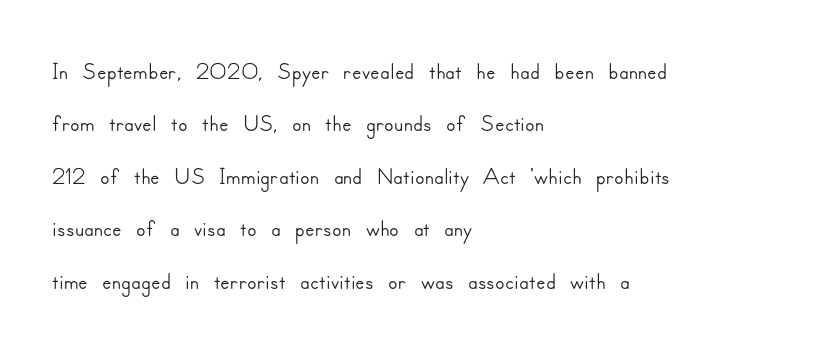
The image shows 35 px sans-serif type, upright; set left-aligned, normal line spacing (1.5x), normal letter spacing, not underlined; low stroke contrast and a small x-height.
